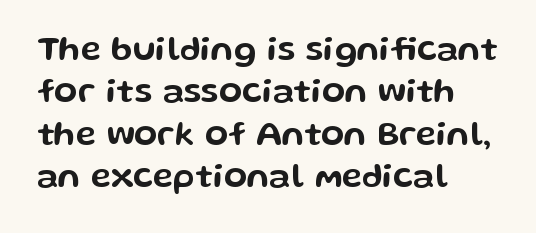
Q: Is the text italic (slanted)? A: No, it is upright.
Q: Is the typeface a serif or a sans-serif typeface? A: Sans-serif.
Q: Is the text underlined? A: No.
Q: How is the paragraph aligned? A: Left-aligned.
Q: Is the spacing between letters normal or unusually wide? A: Normal.
Q: Is the spacing between lines tight, normal or loose? A: Normal.
Q: Width (condensed, normal, or wide)? A: Wide.
Q: Stroke contrast? A: Low.
Q: x-height? A: Medium.
Q: Monospaced? A: No.
